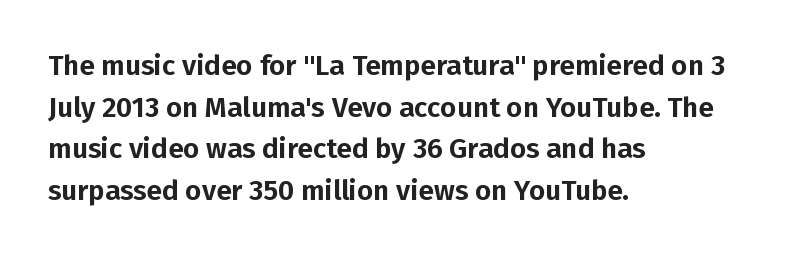
The image shows 28 px sans-serif type, upright; set left-aligned, normal line spacing (1.49x), normal letter spacing, not underlined; low stroke contrast and a medium x-height.
